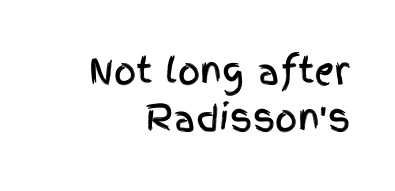
{"serif": "no", "italic": "no", "width": "condensed", "x_height": "large", "monospaced": "no", "underline": "no", "align": "right", "line_spacing": "normal", "line_spacing_ratio": 1.35, "letter_spacing": "normal", "letter_spacing_em": 0.0, "glyph_px": 35}
